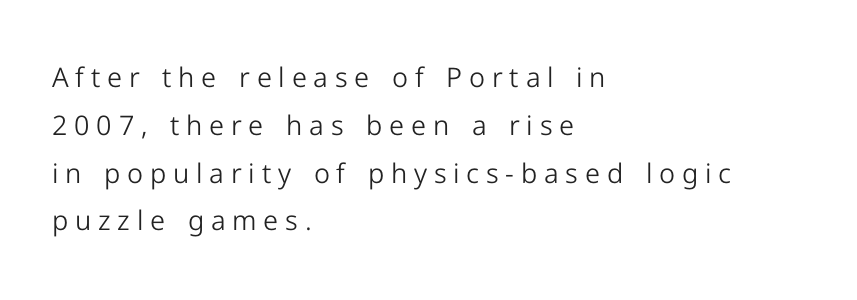
Observe the wide spacing: letters keep a clear distance from each other. Italic: no, the glyphs are upright roman. Honestly, there is no underline to notice here at all. Heft: none added — not bold.
